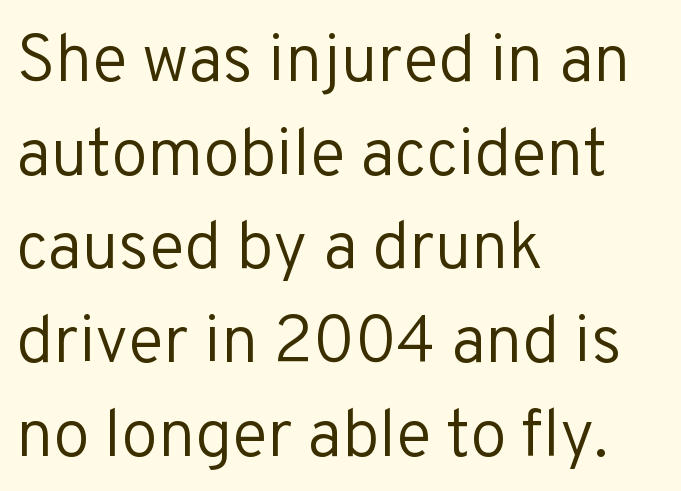
The image shows 66 px regular-weight sans-serif type, upright; set left-aligned, normal line spacing (1.42x), normal letter spacing, not underlined; low stroke contrast and a medium x-height.
